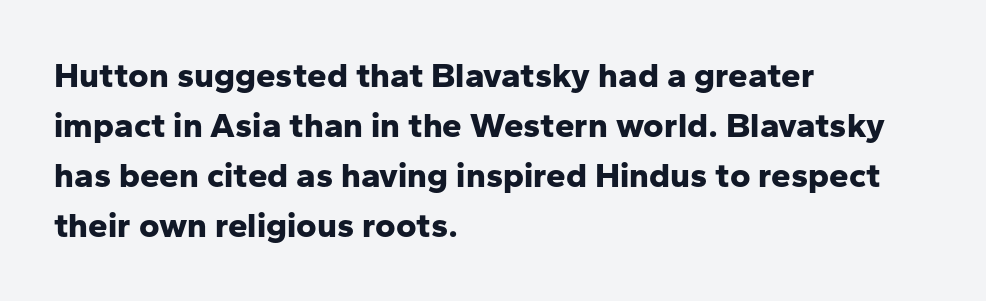
{"serif": "no", "italic": "no", "bold": "yes", "weight": "bold", "width": "normal", "stroke_contrast": "low", "x_height": "medium", "monospaced": "no", "underline": "no", "align": "left", "line_spacing": "normal", "line_spacing_ratio": 1.43, "letter_spacing": "normal", "letter_spacing_em": 0.0, "glyph_px": 35}
